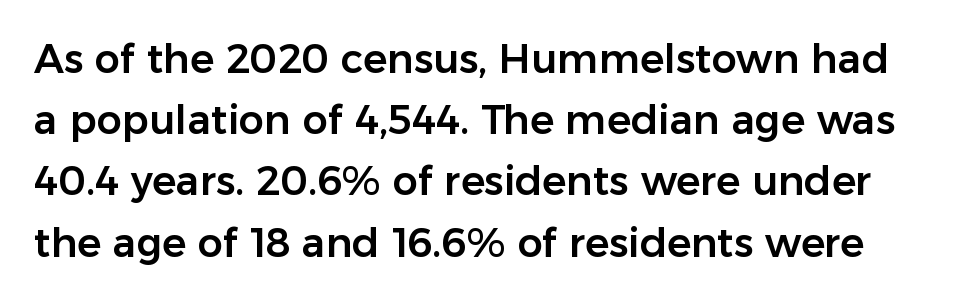
Q: Is the text italic (slanted)? A: No, it is upright.
Q: Is the typeface a serif or a sans-serif typeface? A: Sans-serif.
Q: Is the text underlined? A: No.
Q: Is the spacing between letters normal or unusually wide? A: Normal.
Q: Is the spacing between lines tight, normal or loose? A: Normal.
Q: Width (condensed, normal, or wide)? A: Normal.
Q: Stroke contrast? A: Low.
Q: x-height? A: Medium.
Q: Monospaced? A: No.
